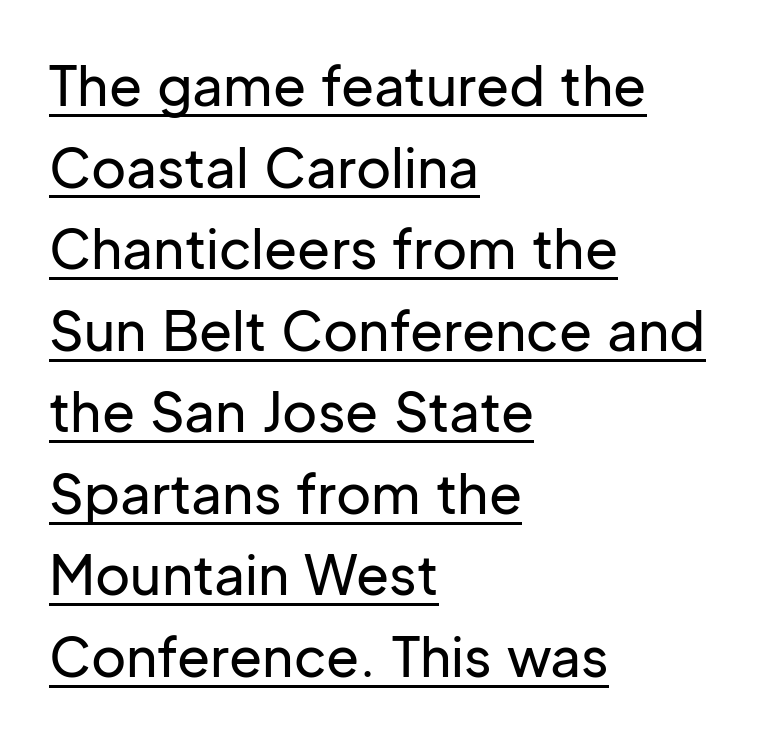
The image shows 54 px sans-serif type, upright; set left-aligned, normal line spacing (1.51x), normal letter spacing, underlined; low stroke contrast and a medium x-height.
